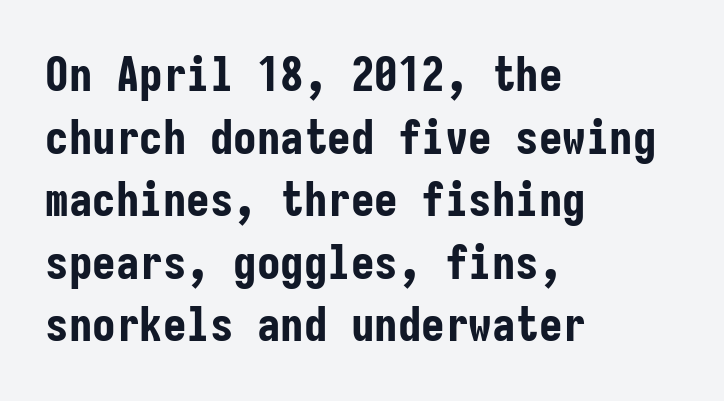
Q: Is the text bold? A: Yes.
Q: Is the text italic (slanted)? A: No, it is upright.
Q: Is the typeface a serif or a sans-serif typeface? A: Sans-serif.
Q: Is the text underlined? A: No.
Q: How is the paragraph aligned? A: Left-aligned.
Q: Is the spacing between letters normal or unusually wide? A: Normal.
Q: Is the spacing between lines tight, normal or loose? A: Normal.
Q: Width (condensed, normal, or wide)? A: Condensed.
Q: Stroke contrast? A: Low.
Q: x-height? A: Medium.
Q: Monospaced? A: Yes.
